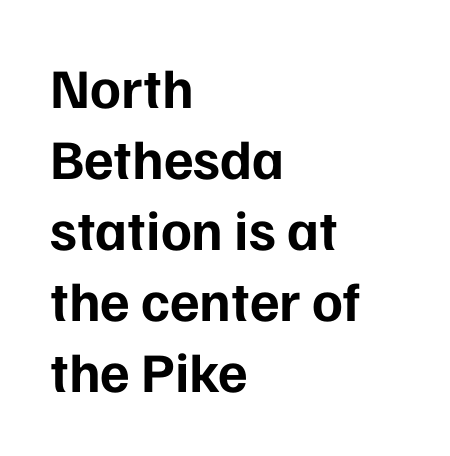
The tracking reads as untouched default to a designer's eye. Check under the words: just untouched page. Unlike italic type, these characters show no tilt at all. Horizontally, the lines are justified to the leading edge only. Students, observe: this is what conventionally led text looks like.
